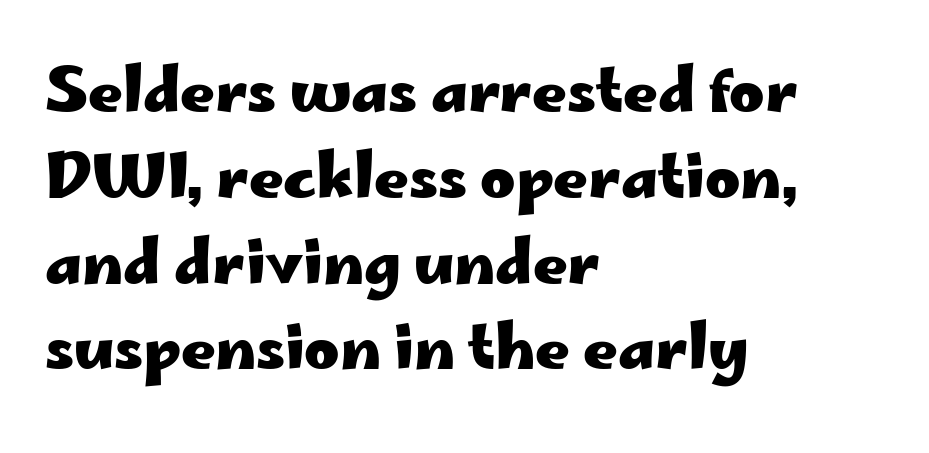
{"serif": "no", "italic": "no", "bold": "yes", "weight": "heavy", "width": "wide", "stroke_contrast": "low", "x_height": "small", "monospaced": "no", "underline": "no", "align": "left", "line_spacing": "normal", "line_spacing_ratio": 1.43, "letter_spacing": "normal", "letter_spacing_em": 0.0, "glyph_px": 60}
